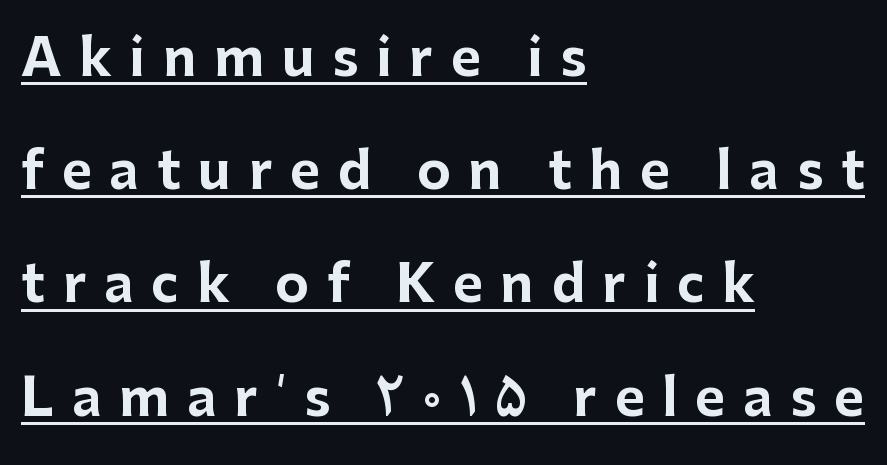
The image shows 51 px bold sans-serif type, upright; set left-aligned, loose line spacing (2.22x), unusually wide letter spacing (+0.35 em), underlined; low stroke contrast and a medium x-height.
